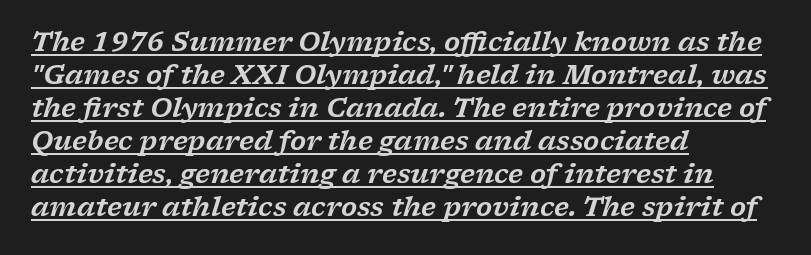
{"italic": "yes", "lean": "right", "slant_degrees": 17, "underline": "yes", "align": "left", "line_spacing": "normal", "line_spacing_ratio": 1.27, "letter_spacing": "normal", "letter_spacing_em": 0.0, "glyph_px": 26}
